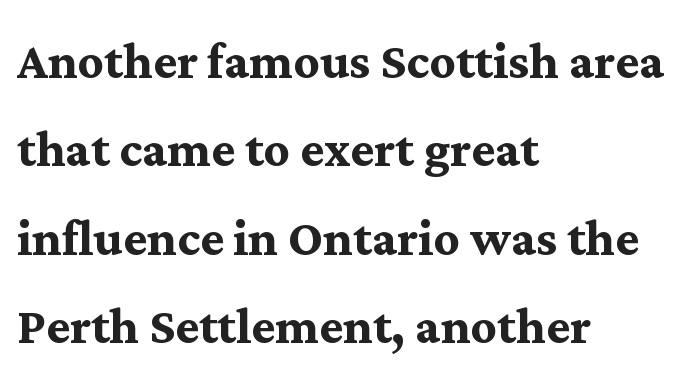
The image shows 64 px semibold serif type, upright; set left-aligned, normal line spacing (1.38x), normal letter spacing, not underlined; medium stroke contrast and a medium x-height.
